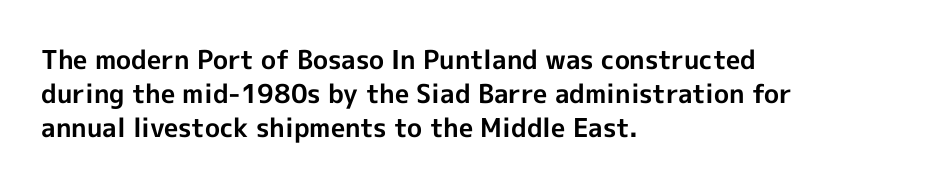
Typeset ragged right — the left edge is the straight one. Words float on clear page, feet unadorned. Vertically, the passage feels balanced, rows spaced as you'd expect. This sample uses plain, unmodified letter spacing. Summary of weight: heavy, a full bold. Characters remain perfectly vertical along every line.
